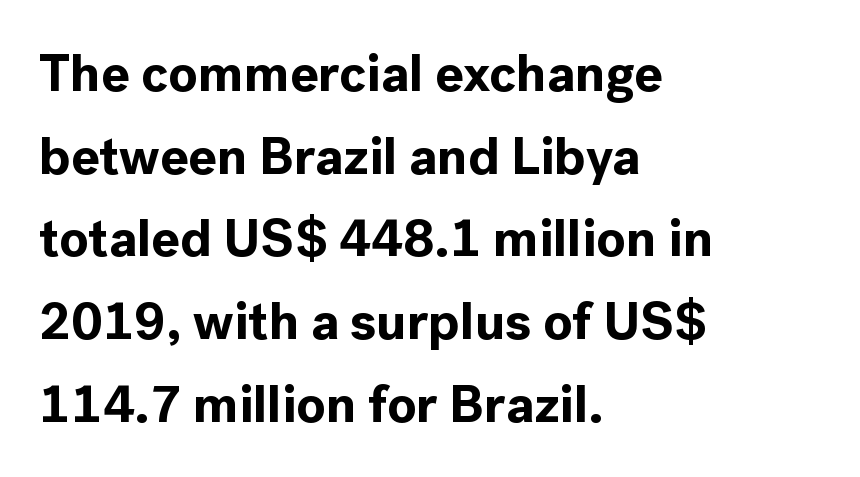
The image shows 53 px bold sans-serif type, upright; set left-aligned, normal line spacing (1.56x), normal letter spacing, not underlined; a medium x-height.
